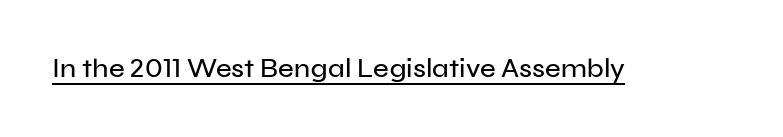
Q: Is the text italic (slanted)? A: No, it is upright.
Q: Is the text underlined? A: Yes.
Q: Is the spacing between letters normal or unusually wide? A: Normal.
